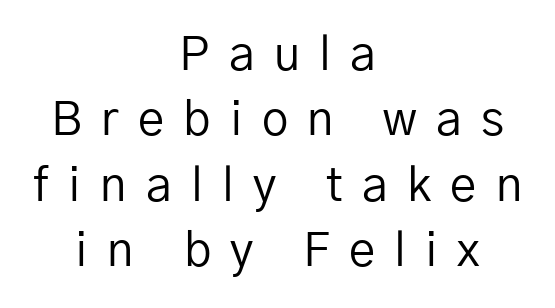
{"serif": "no", "italic": "no", "bold": "no", "weight": "regular", "width": "normal", "stroke_contrast": "low", "x_height": "medium", "monospaced": "no", "underline": "no", "align": "center", "line_spacing": "normal", "line_spacing_ratio": 1.39, "letter_spacing": "wide", "letter_spacing_em": 0.41, "glyph_px": 47}
